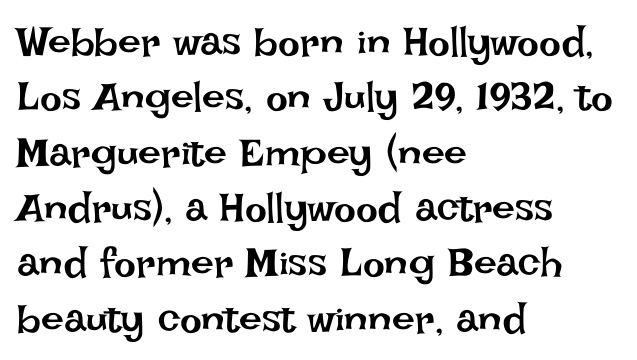
Q: Is the text bold? A: No.
Q: Is the text italic (slanted)? A: No, it is upright.
Q: Is the text underlined? A: No.
Q: How is the paragraph aligned? A: Left-aligned.
Q: Is the spacing between letters normal or unusually wide? A: Normal.
Q: Is the spacing between lines tight, normal or loose? A: Normal.
Q: Width (condensed, normal, or wide)? A: Normal.
Q: Stroke contrast? A: Low.
Q: x-height? A: Large.
Q: Monospaced? A: No.
